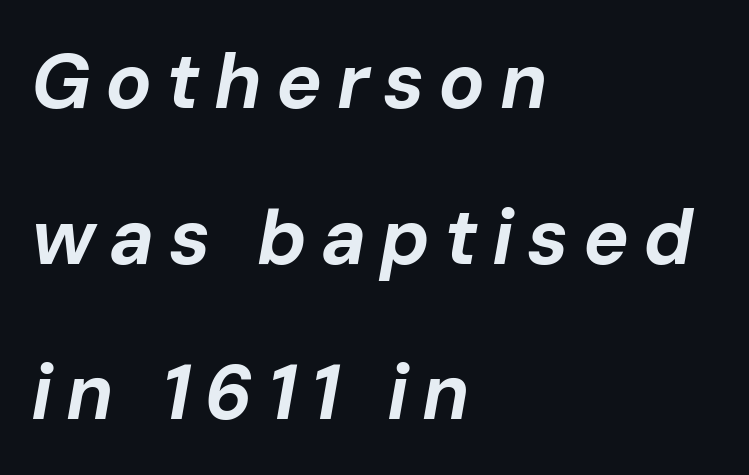
The image shows 77 px bold type, italic (leaning right); set left-aligned, loose line spacing (2.02x), not underlined; low stroke contrast and a medium x-height.
